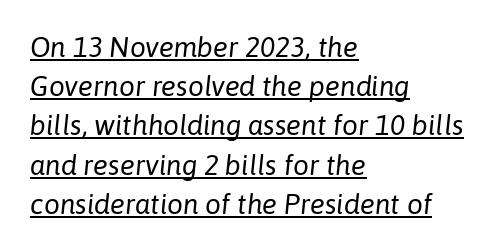
{"italic": "yes", "lean": "right", "slant_degrees": 6, "bold": "no", "weight": "regular", "width": "normal", "stroke_contrast": "low", "x_height": "medium", "monospaced": "no", "underline": "yes", "align": "left", "line_spacing": "normal", "line_spacing_ratio": 1.4, "letter_spacing": "normal", "letter_spacing_em": 0.0, "glyph_px": 28}
